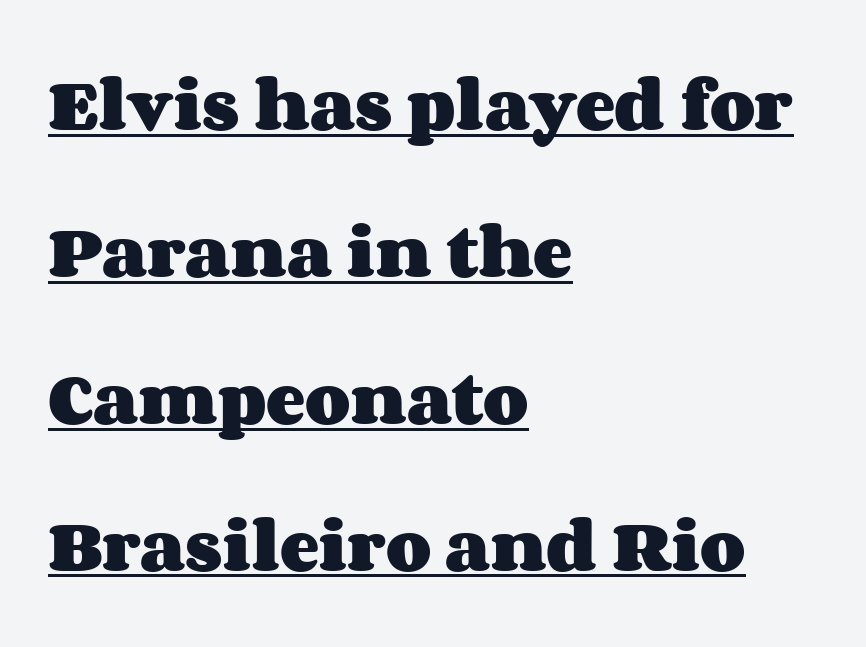
{"italic": "no", "bold": "yes", "weight": "heavy", "width": "wide", "stroke_contrast": "medium", "x_height": "large", "monospaced": "no", "underline": "yes", "align": "left", "line_spacing": "loose", "line_spacing_ratio": 2.49, "letter_spacing": "normal", "letter_spacing_em": 0.0, "glyph_px": 59}
